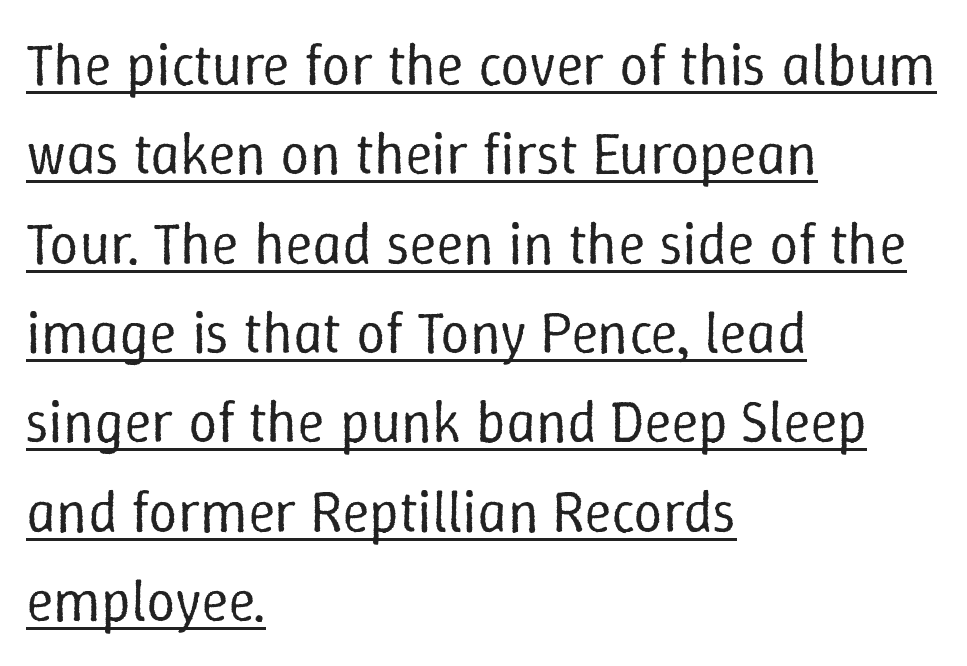
Q: Is the text bold? A: No.
Q: Is the text italic (slanted)? A: No, it is upright.
Q: Is the text underlined? A: Yes.
Q: How is the paragraph aligned? A: Left-aligned.
Q: Is the spacing between letters normal or unusually wide? A: Normal.
Q: Is the spacing between lines tight, normal or loose? A: Normal.
Q: Width (condensed, normal, or wide)? A: Normal.
Q: Stroke contrast? A: Low.
Q: x-height? A: Medium.
Q: Monospaced? A: No.
